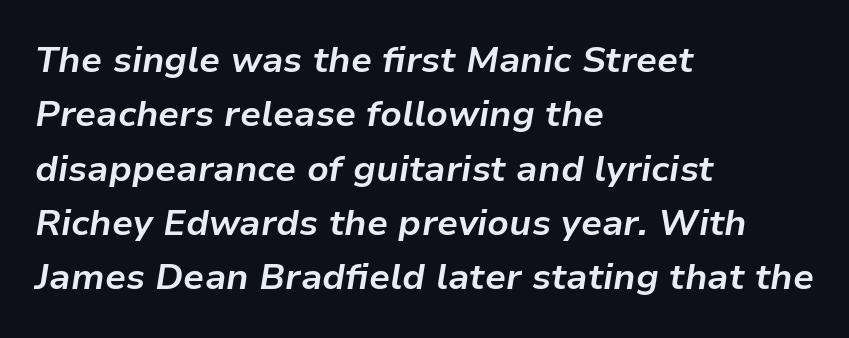
Q: Is the text bold? A: Yes.
Q: Is the text italic (slanted)? A: Yes, it leans right by about 9 degrees.
Q: Is the text underlined? A: No.
Q: How is the paragraph aligned? A: Left-aligned.
Q: Is the spacing between letters normal or unusually wide? A: Normal.
Q: Is the spacing between lines tight, normal or loose? A: Normal.
Q: Width (condensed, normal, or wide)? A: Normal.
Q: Stroke contrast? A: Low.
Q: x-height? A: Medium.
Q: Monospaced? A: No.
